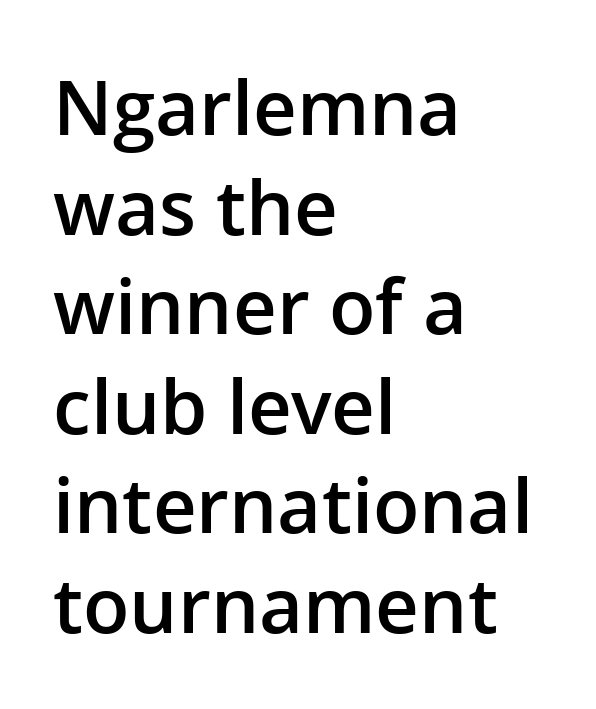
The image shows 76 px semibold sans-serif type, upright; set left-aligned, normal line spacing (1.31x), normal letter spacing, not underlined; low stroke contrast and a medium x-height.
